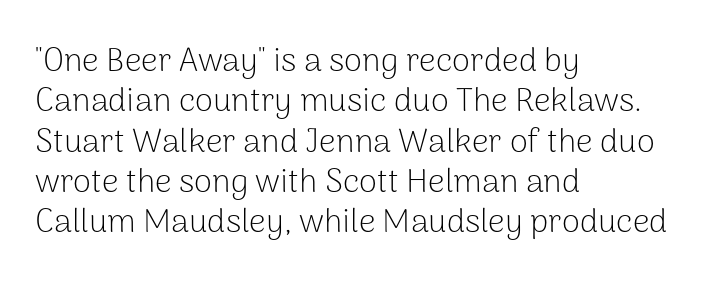
Q: Is the text bold? A: No.
Q: Is the text italic (slanted)? A: No, it is upright.
Q: Is the typeface a serif or a sans-serif typeface? A: Sans-serif.
Q: Is the text underlined? A: No.
Q: How is the paragraph aligned? A: Left-aligned.
Q: Is the spacing between letters normal or unusually wide? A: Normal.
Q: Width (condensed, normal, or wide)? A: Normal.
Q: Stroke contrast? A: Low.
Q: x-height? A: Medium.
Q: Monospaced? A: No.
